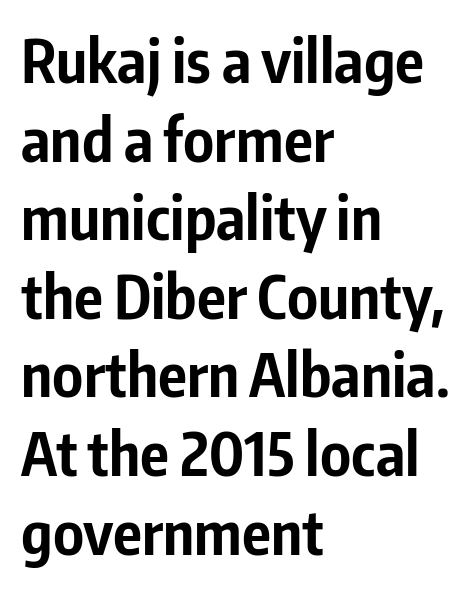
Reading down the column, the eye jumps a familiar distance to each next line. Typographic density is high because the face is bold. Any mark beneath the type? The region is blank. This is the regular roman posture of the typeface. Spacing verdict: proportional, widths tailored to each character.
